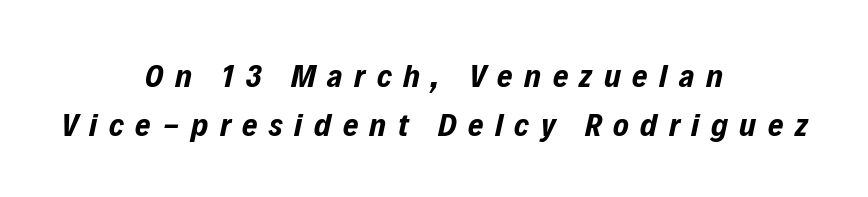
The image shows 33 px bold, condensed type, italic (leaning right); set centered, normal line spacing (1.49x), unusually wide letter spacing (+0.35 em), not underlined; low stroke contrast and a medium x-height.
